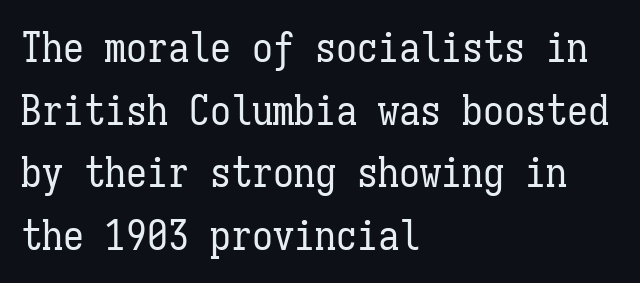
The image shows 42 px regular-weight, condensed type, upright, monospaced; set left-aligned, normal line spacing (1.49x), normal letter spacing, not underlined; low stroke contrast and a medium x-height.
